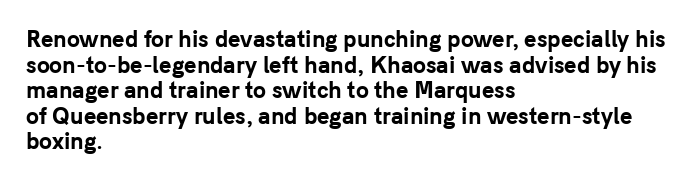
The image shows 21 px bold type, upright; set left-aligned, line spacing 1.22x, normal letter spacing, not underlined.
